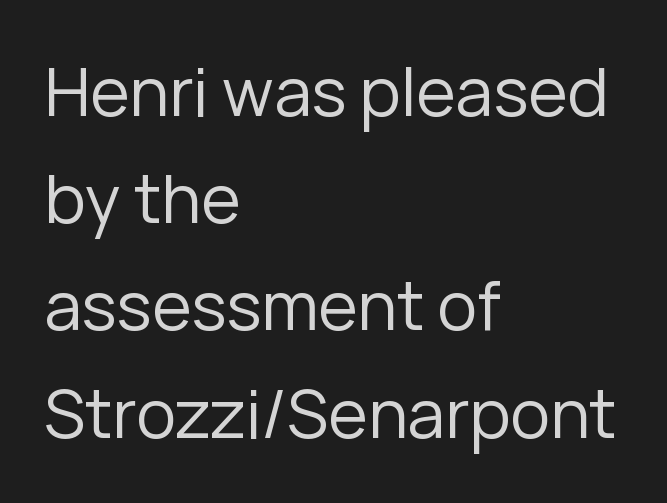
The image shows 67 px regular-weight sans-serif type, upright; set left-aligned, normal line spacing (1.6x), normal letter spacing, not underlined; low stroke contrast and a medium x-height.
